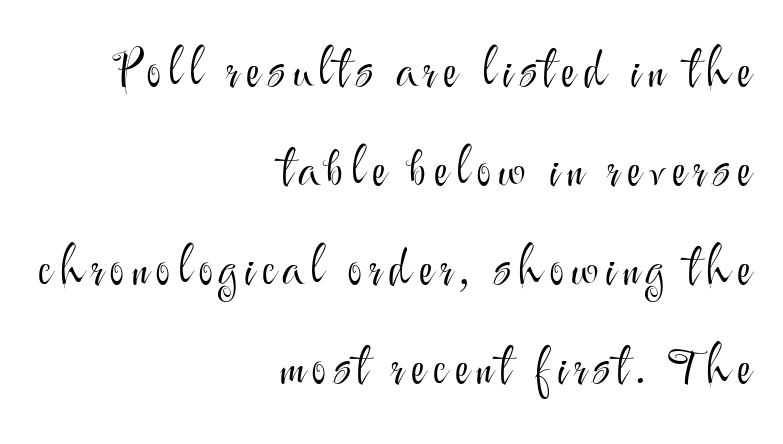
Q: Is the text bold? A: No.
Q: Is the typeface a serif or a sans-serif typeface? A: Sans-serif.
Q: Is the text underlined? A: No.
Q: How is the paragraph aligned? A: Right-aligned.
Q: Is the spacing between lines tight, normal or loose? A: Loose.
Q: Width (condensed, normal, or wide)? A: Normal.
Q: Stroke contrast? A: Medium.
Q: x-height? A: Small.
Q: Monospaced? A: No.
